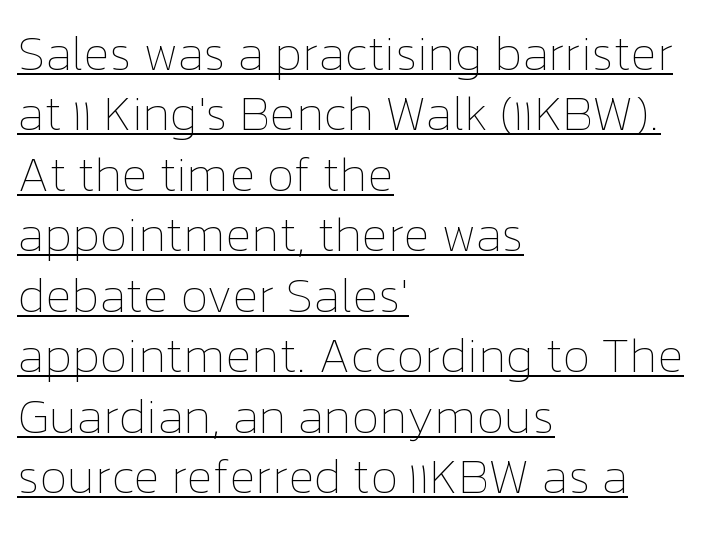
The image shows 48 px thin type, upright; set left-aligned, normal line spacing (1.26x), normal letter spacing, underlined; low stroke contrast and a medium x-height.
